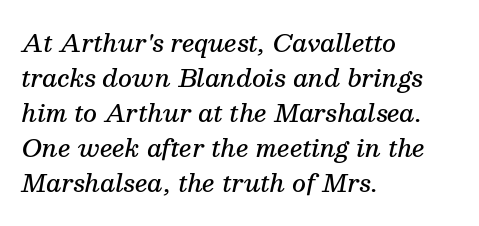
The image shows 24 px text type, italic (leaning right); set left-aligned, normal line spacing (1.46x), normal letter spacing, not underlined.
